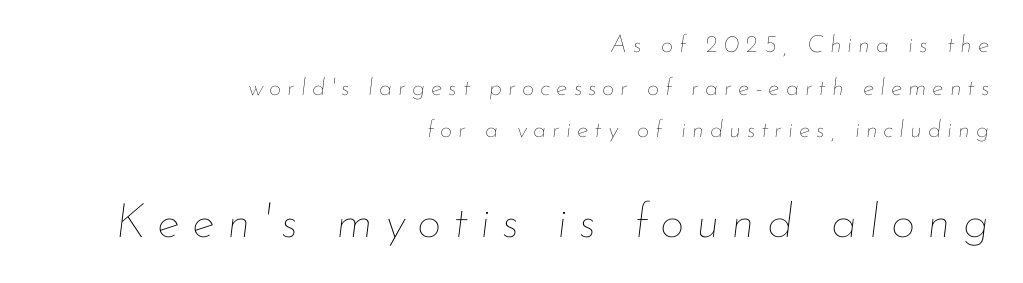
The passage shown leans; its letterforms are oblique. The zone under the glyphs is completely vacant. These lines have a slow, spaced-out rhythm from letter to letter. Caption: multi-line text, flush right, ragged left. Is the stroke heavy? The answer is a plain regular-or-lighter.
